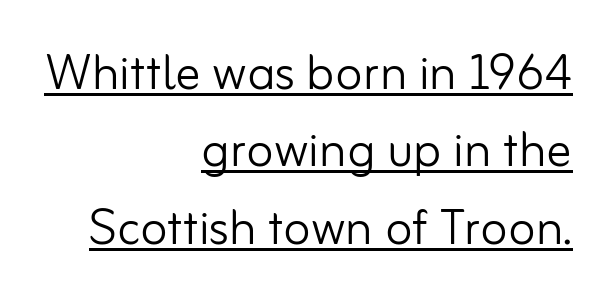
Nothing sits at the stroke ends, so this counts as sans-serif. Horizontal alignment here is rightward, an uncommon choice for prose. A typographer would call this underscored text. Look at the tracking — it's just the regular setting, nothing added. The font's upright variant was chosen for this text. Summary of weight: not heavy and not bold.
